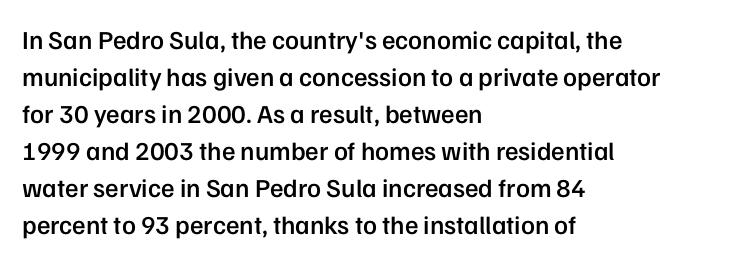
The image shows 26 px text type, upright; set left-aligned, normal line spacing (1.42x), normal letter spacing, not underlined.
